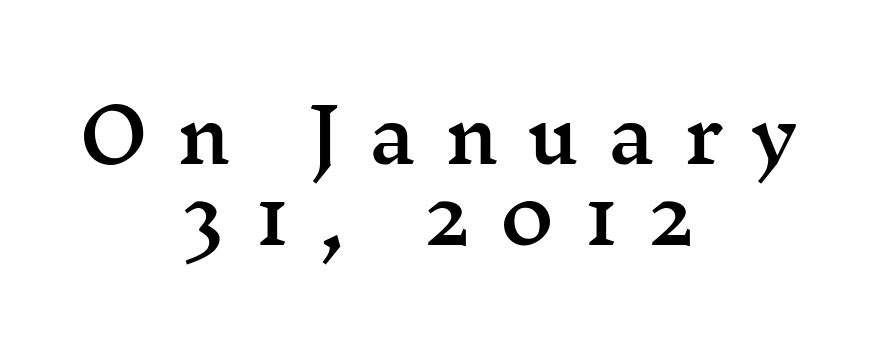
Q: Is the text italic (slanted)? A: No, it is upright.
Q: Is the typeface a serif or a sans-serif typeface? A: Serif.
Q: Is the text underlined? A: No.
Q: How is the paragraph aligned? A: Centered.
Q: Is the spacing between letters normal or unusually wide? A: Unusually wide.
Q: Is the spacing between lines tight, normal or loose? A: Tight.
Q: Width (condensed, normal, or wide)? A: Wide.
Q: Stroke contrast? A: Medium.
Q: x-height? A: Medium.
Q: Monospaced? A: No.
